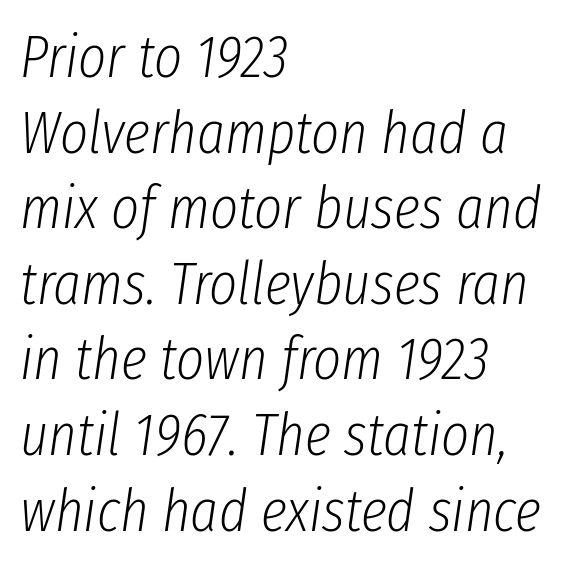
Q: Is the text bold? A: No.
Q: Is the text italic (slanted)? A: Yes, it leans right by about 8 degrees.
Q: Is the text underlined? A: No.
Q: How is the paragraph aligned? A: Left-aligned.
Q: Is the spacing between letters normal or unusually wide? A: Normal.
Q: Is the spacing between lines tight, normal or loose? A: Normal.
Q: Width (condensed, normal, or wide)? A: Condensed.
Q: Stroke contrast? A: Low.
Q: x-height? A: Medium.
Q: Monospaced? A: No.
